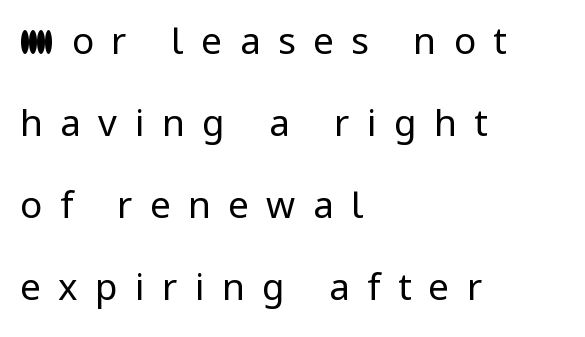
These lines are set flush left with a ragged right edge. A typesetter would mark this as roman, not italic. Compared with typical body copy, the letter spacing here is much looser. Is the stroke heavy? The answer is a plain regular-or-lighter. The rendering uses a large line-height, opening up the rows.
